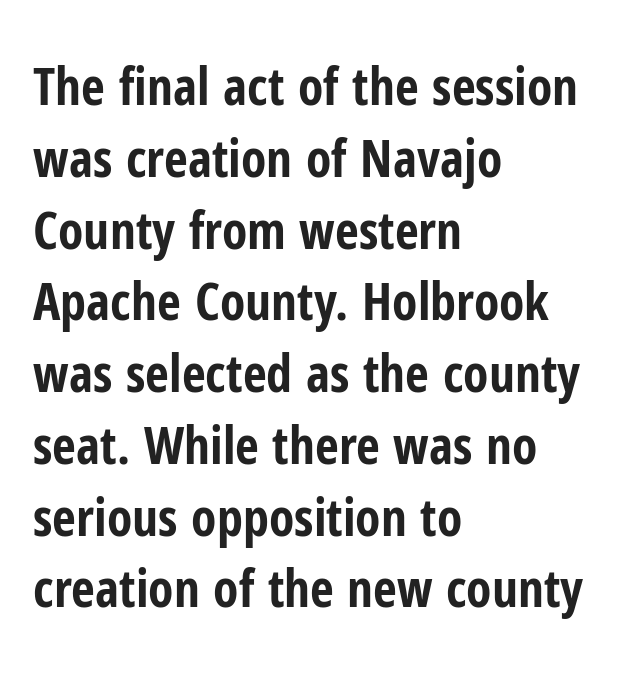
The image shows 52 px bold, condensed sans-serif type, upright; set left-aligned, normal line spacing (1.38x), normal letter spacing, not underlined; low stroke contrast and a medium x-height.
